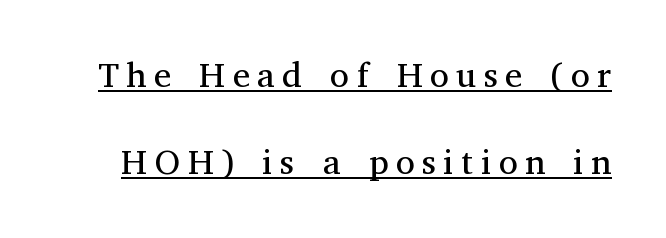
{"serif": "yes", "italic": "no", "bold": "no", "weight": "regular", "width": "normal", "stroke_contrast": "medium", "x_height": "medium", "monospaced": "no", "underline": "yes", "line_spacing": "loose", "line_spacing_ratio": 2.49, "letter_spacing": "wide", "letter_spacing_em": 0.21, "glyph_px": 35}
